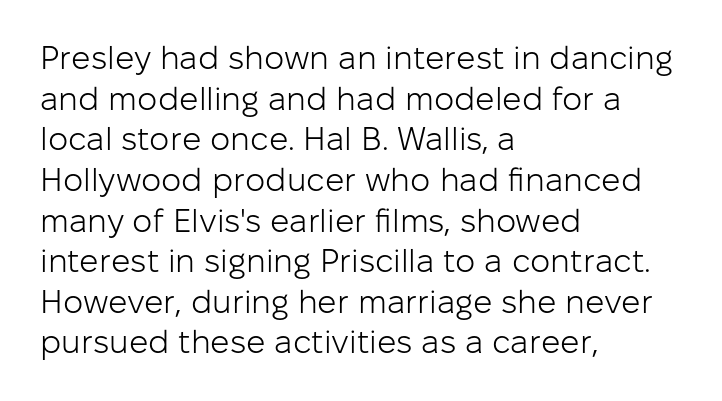
Visually the block forms a straight wall on the left and a jagged coastline on the right. Italic: no, the glyphs are upright roman. Descenders are the only things crossing below the line. Students, observe: this is what conventionally led text looks like. Check where the strokes stop: nothing finishes them off — pure sans. Vertical stems look standard width or narrower in stroke.
